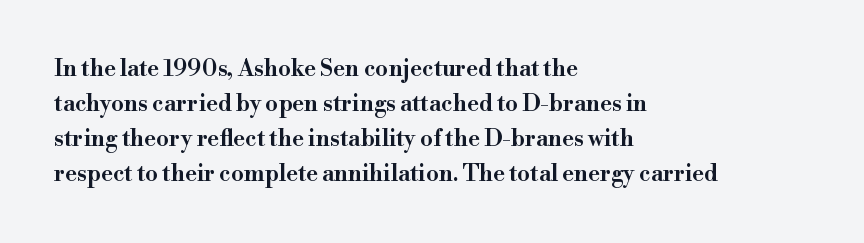
Teacher's note: observe the even left margin — that is flush-left alignment. The letters stand upright; this is a roman face. The string is rendered with underlining switched off. A somewhat darkened texture: the type is semibold rather than bold.
